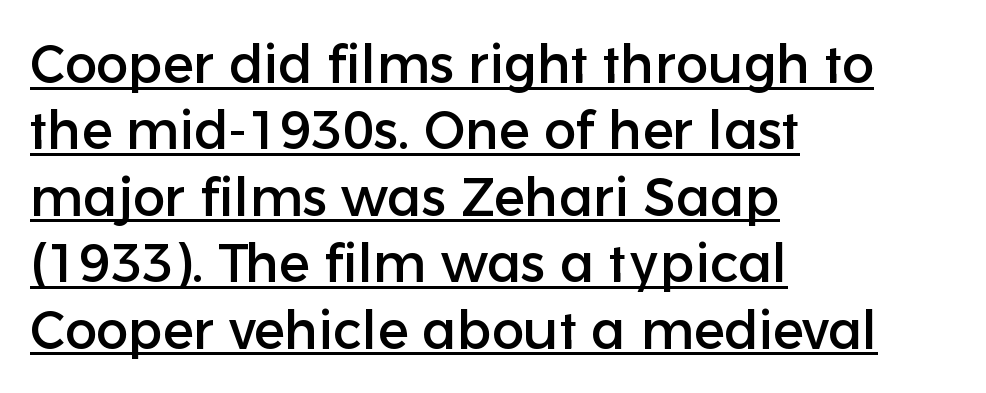
Nothing sits at the stroke ends, so this counts as sans-serif. All the whitespace from short lines collects on the right. Glance below the letters and you will spot a drawn line. Every character sits straight up, as roman type does. Inter-character spacing is left at the font's built-in metrics. Here the designer chose a conventional face with non-uniform glyph widths.
